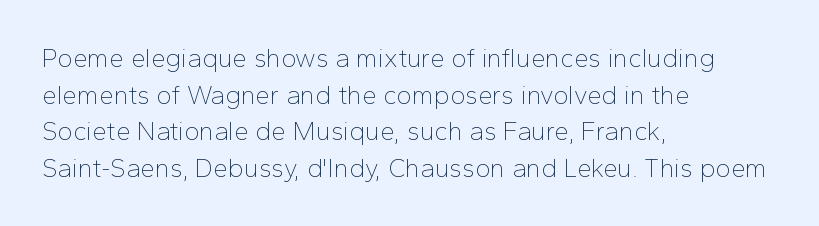
{"italic": "no", "bold": "no", "underline": "no", "align": "left", "line_spacing": "normal", "line_spacing_ratio": 1.41, "letter_spacing": "normal", "letter_spacing_em": 0.0, "glyph_px": 26}
